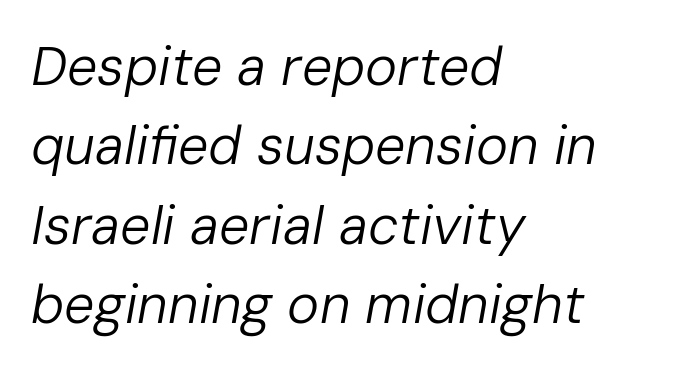
Q: Is the text bold? A: No.
Q: Is the text italic (slanted)? A: Yes, it leans right by about 10 degrees.
Q: Is the text underlined? A: No.
Q: How is the paragraph aligned? A: Left-aligned.
Q: Is the spacing between letters normal or unusually wide? A: Normal.
Q: Is the spacing between lines tight, normal or loose? A: Normal.
Q: Width (condensed, normal, or wide)? A: Normal.
Q: Stroke contrast? A: Low.
Q: x-height? A: Medium.
Q: Monospaced? A: No.
